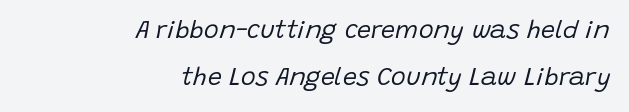
{"italic": "yes", "lean": "right", "slant_degrees": 15, "bold": "no", "underline": "no", "align": "right", "line_spacing_ratio": 1.89, "letter_spacing": "normal", "letter_spacing_em": 0.0, "glyph_px": 25}
